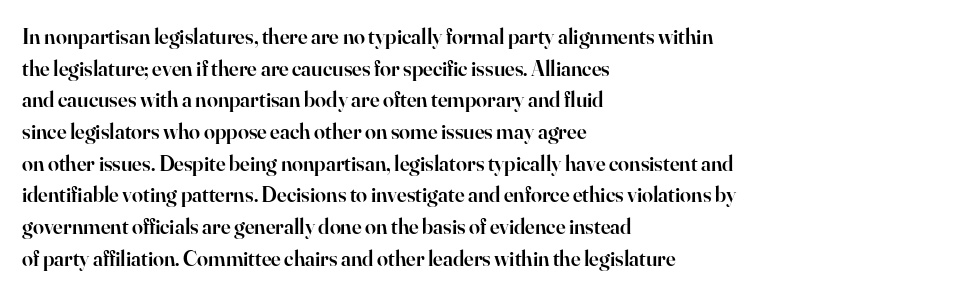
{"italic": "no", "bold": "semi", "underline": "no", "align": "left", "line_spacing": "normal", "line_spacing_ratio": 1.44, "letter_spacing": "normal", "letter_spacing_em": 0.0, "glyph_px": 22}
